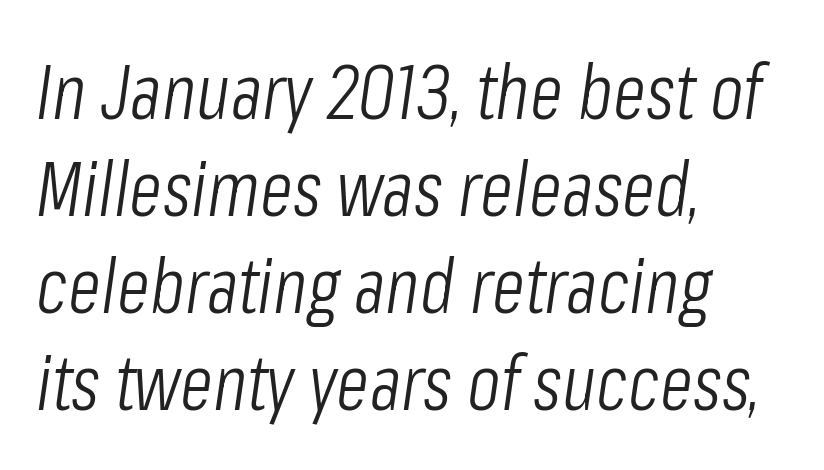
Q: Is the text bold? A: No.
Q: Is the text italic (slanted)? A: Yes, it leans right by about 8 degrees.
Q: Is the text underlined? A: No.
Q: How is the paragraph aligned? A: Left-aligned.
Q: Is the spacing between letters normal or unusually wide? A: Normal.
Q: Is the spacing between lines tight, normal or loose? A: Normal.
Q: Width (condensed, normal, or wide)? A: Condensed.
Q: Stroke contrast? A: Low.
Q: x-height? A: Medium.
Q: Monospaced? A: No.
